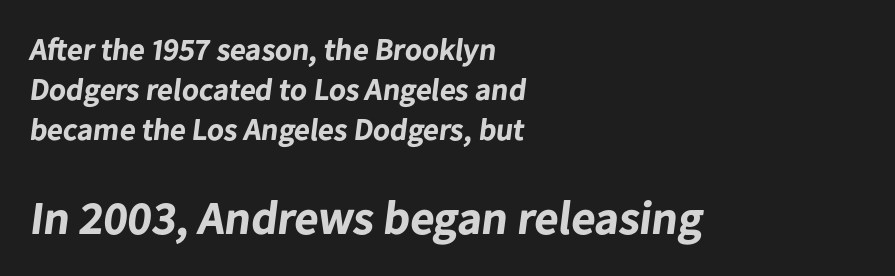
{"serif": "no", "bold": "yes", "weight": "bold", "width": "normal", "stroke_contrast": "low", "x_height": "medium", "monospaced": "no", "underline": "no", "align": "left", "line_spacing": "normal", "line_spacing_ratio": 1.29, "letter_spacing": "normal", "letter_spacing_em": 0.0, "larger_block": "second", "size_ratio": 1.52, "glyph_px": 47}
